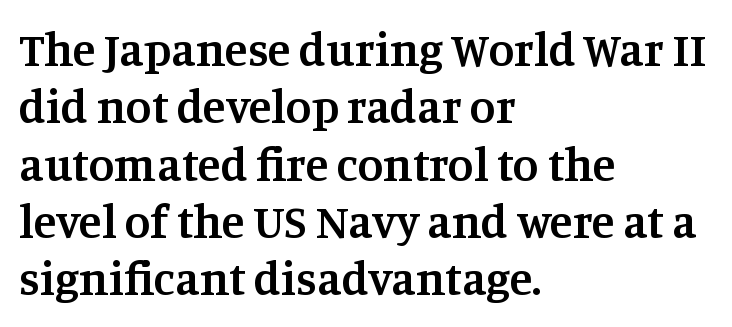
{"serif": "yes", "italic": "no", "bold": "semi", "weight": "semibold", "width": "normal", "stroke_contrast": "medium", "x_height": "large", "monospaced": "no", "underline": "no", "align": "left", "line_spacing_ratio": 1.22, "letter_spacing": "normal", "letter_spacing_em": 0.0, "glyph_px": 47}
